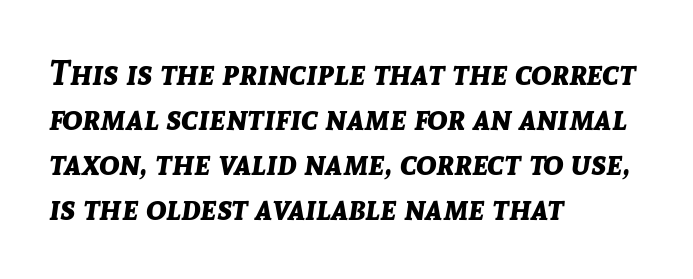
The image shows 34 px bold type, italic (leaning right); set left-aligned, normal line spacing (1.32x), normal letter spacing, not underlined; low stroke contrast and a medium x-height.
